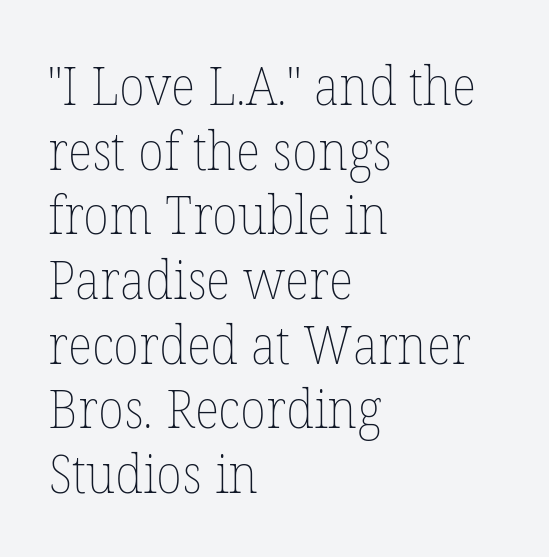
Just letters on the line, the space beneath them empty. Is this a heavy cut? Hardly; it is regular or lighter. Tall strokes in this sample are plumb rather than angled. The tracking reads as untouched default to a designer's eye. The passage shown is typed in a proportional face where columns would drift. The typesetter chose a ragged-right arrangement here.
